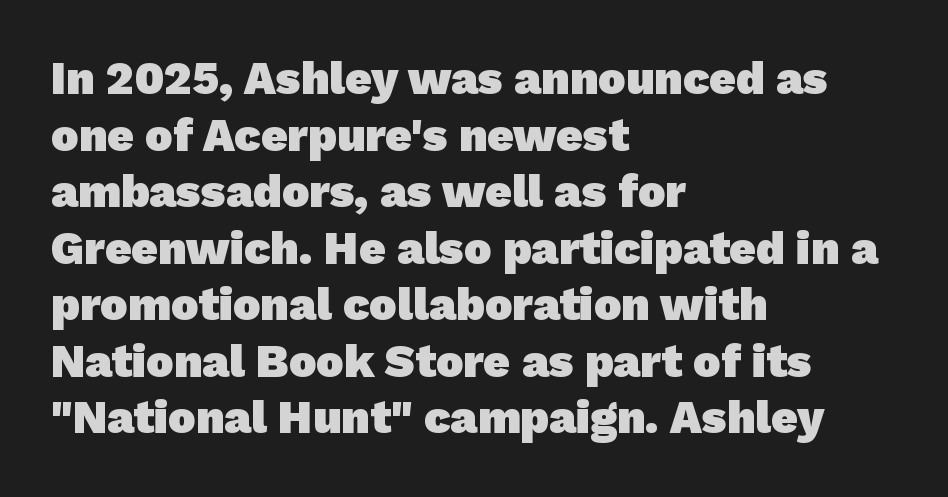
{"serif": "no", "bold": "yes", "weight": "heavy", "width": "normal", "stroke_contrast": "low", "x_height": "medium", "monospaced": "no", "underline": "no", "align": "left", "line_spacing_ratio": 1.23, "letter_spacing": "normal", "letter_spacing_em": 0.0, "glyph_px": 46}
